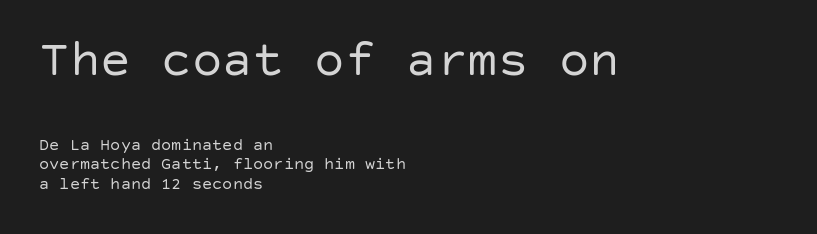
Q: Is the text bold? A: No.
Q: Is the text italic (slanted)? A: No, it is upright.
Q: Is the typeface a serif or a sans-serif typeface? A: Sans-serif.
Q: Is the text underlined? A: No.
Q: How is the paragraph aligned? A: Left-aligned.
Q: Is the spacing between letters normal or unusually wide? A: Normal.
Q: Is the spacing between lines tight, normal or loose? A: Tight.
Q: Which block of text is set in a larger size, the first (top) or the second (bottom)? A: The first (top) one.
Q: Width (condensed, normal, or wide)? A: Normal.
Q: Stroke contrast? A: Low.
Q: x-height? A: Large.
